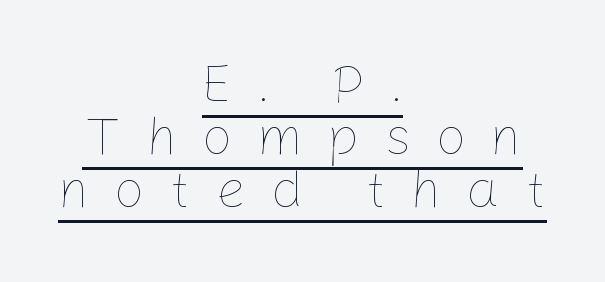
Q: Is the text bold? A: No.
Q: Is the text italic (slanted)? A: No, it is upright.
Q: Is the text underlined? A: Yes.
Q: How is the paragraph aligned? A: Centered.
Q: Is the spacing between letters normal or unusually wide? A: Unusually wide.
Q: Is the spacing between lines tight, normal or loose? A: Tight.
Q: Width (condensed, normal, or wide)? A: Normal.
Q: Stroke contrast? A: Low.
Q: x-height? A: Medium.
Q: Monospaced? A: No.
